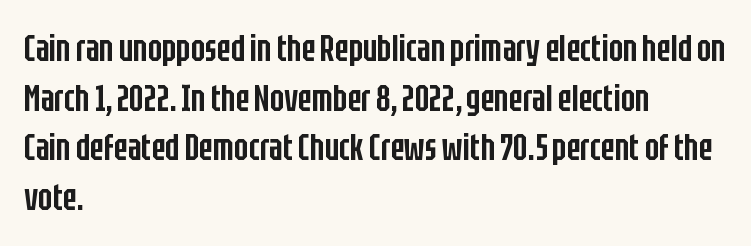
{"serif": "no", "italic": "no", "bold": "semi", "weight": "semibold", "width": "condensed", "stroke_contrast": "low", "x_height": "large", "monospaced": "no", "underline": "no", "align": "left", "line_spacing": "normal", "line_spacing_ratio": 1.34, "letter_spacing": "normal", "letter_spacing_em": 0.0, "glyph_px": 37}
